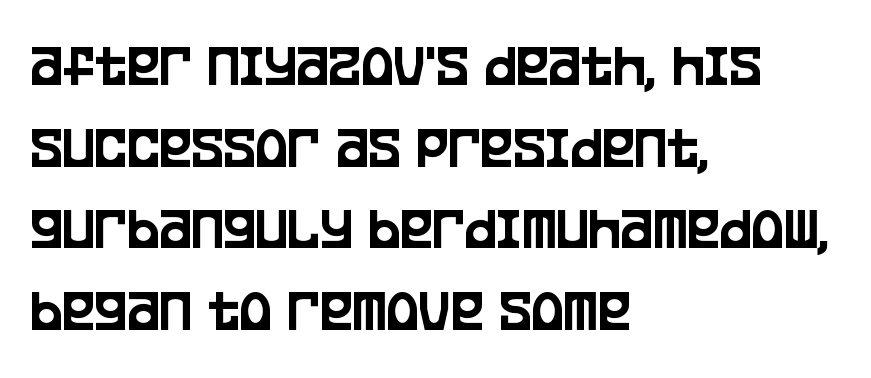
The image shows 61 px condensed sans-serif type, upright; set left-aligned, normal line spacing (1.34x), normal letter spacing, not underlined; low stroke contrast and a large x-height.
